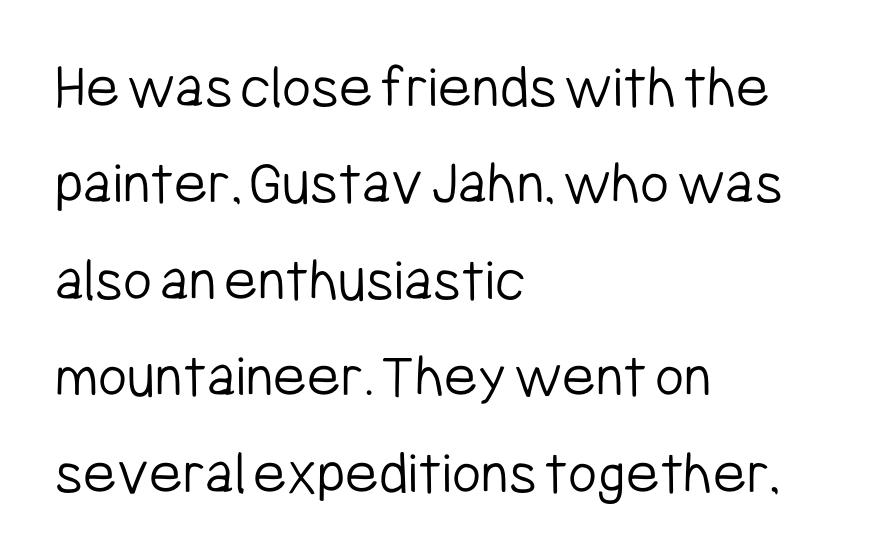
{"serif": "no", "italic": "no", "bold": "no", "weight": "light", "width": "condensed", "stroke_contrast": "low", "x_height": "medium", "monospaced": "no", "underline": "no", "align": "left", "line_spacing": "normal", "line_spacing_ratio": 1.53, "letter_spacing": "normal", "letter_spacing_em": 0.0, "glyph_px": 63}
